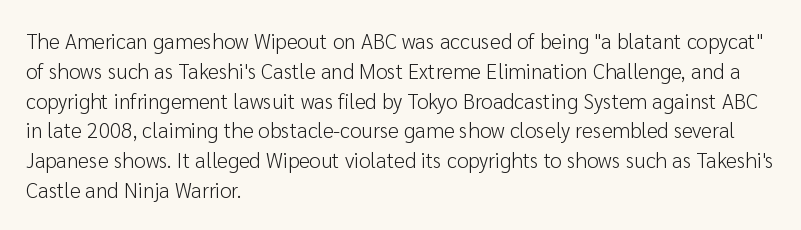
Q: Is the text bold? A: No.
Q: Is the text italic (slanted)? A: No, it is upright.
Q: Is the text underlined? A: No.
Q: How is the paragraph aligned? A: Left-aligned.
Q: Is the spacing between letters normal or unusually wide? A: Normal.
Q: Is the spacing between lines tight, normal or loose? A: Normal.
